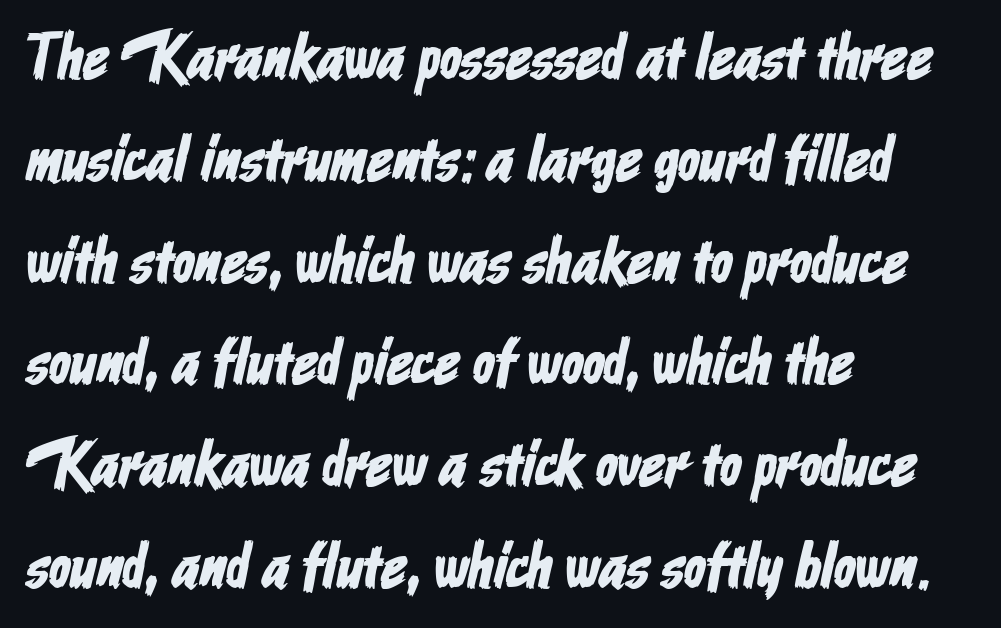
{"serif": "no", "width": "condensed", "stroke_contrast": "low", "x_height": "medium", "monospaced": "no", "underline": "no", "align": "left", "line_spacing": "normal", "line_spacing_ratio": 1.59, "letter_spacing": "normal", "letter_spacing_em": 0.0, "glyph_px": 64}
